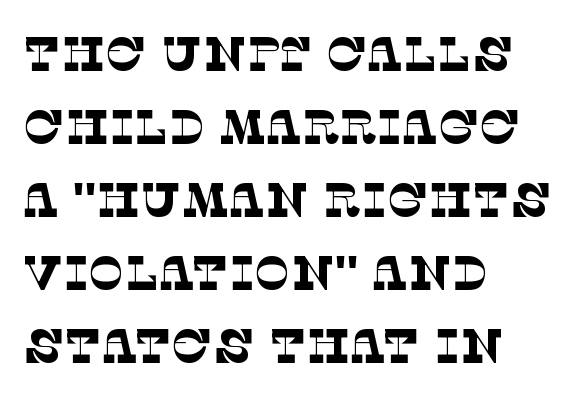
Character widths vary here, with narrow letters taking less room than wide ones. Stroke mass is kept to a normal reading level or below. If you measured baseline to baseline, you'd find a middling distance. Where is the straight margin? On the left. This rendering employs a face with finishing strokes, i.e., a serif. Descenders are the only things crossing below the line.
